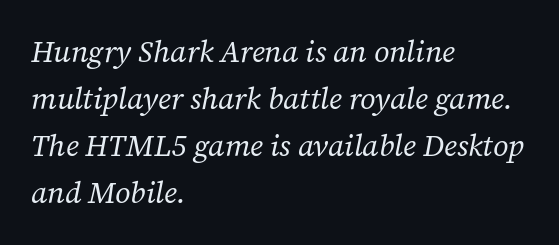
{"serif": "yes", "italic": "yes", "lean": "right", "slant_degrees": 12, "bold": "no", "weight": "regular", "width": "normal", "stroke_contrast": "low", "x_height": "medium", "monospaced": "no", "underline": "no", "align": "left", "line_spacing": "normal", "line_spacing_ratio": 1.57, "letter_spacing": "normal", "letter_spacing_em": 0.0, "glyph_px": 30}
